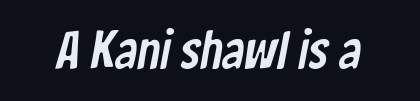
The image shows 53 px condensed sans-serif type; set normal letter spacing, not underlined; low stroke contrast and a medium x-height.
